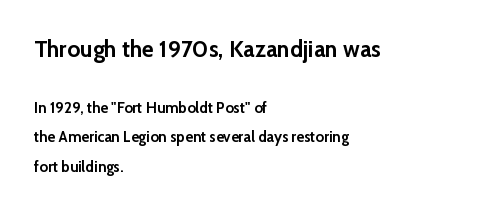
{"italic": "no", "bold": "yes", "underline": "no", "align": "left", "line_spacing": "loose", "line_spacing_ratio": 1.97, "letter_spacing": "normal", "letter_spacing_em": 0.0, "larger_block": "first", "size_ratio": 1.53, "glyph_px": 23}
